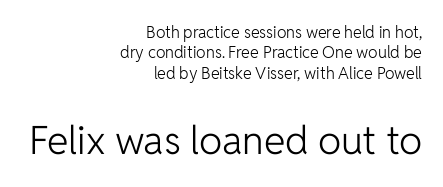
Leftover space on each line is placed entirely before the opening word. Look at the tracking — it's just the regular setting, nothing added. Each new line begins a customary step beneath the previous one. A typesetter would label this face a sans.
